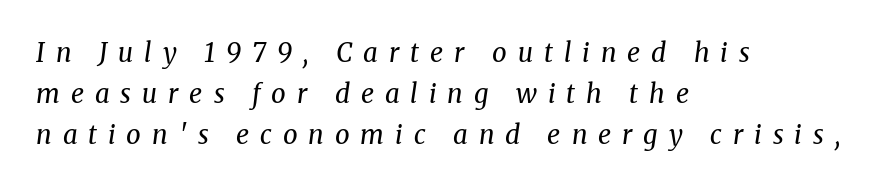
{"italic": "yes", "lean": "right", "slant_degrees": 8, "bold": "no", "underline": "no", "align": "left", "line_spacing": "normal", "line_spacing_ratio": 1.57, "letter_spacing": "wide", "letter_spacing_em": 0.42, "glyph_px": 26}
